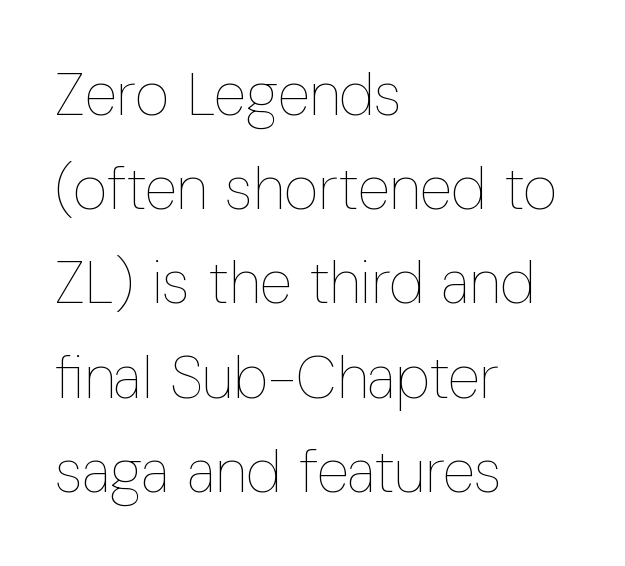
Q: Is the text bold? A: No.
Q: Is the text italic (slanted)? A: No, it is upright.
Q: Is the text underlined? A: No.
Q: How is the paragraph aligned? A: Left-aligned.
Q: Is the spacing between letters normal or unusually wide? A: Normal.
Q: Is the spacing between lines tight, normal or loose? A: Normal.
Q: Width (condensed, normal, or wide)? A: Condensed.
Q: Stroke contrast? A: Low.
Q: x-height? A: Medium.
Q: Monospaced? A: No.
